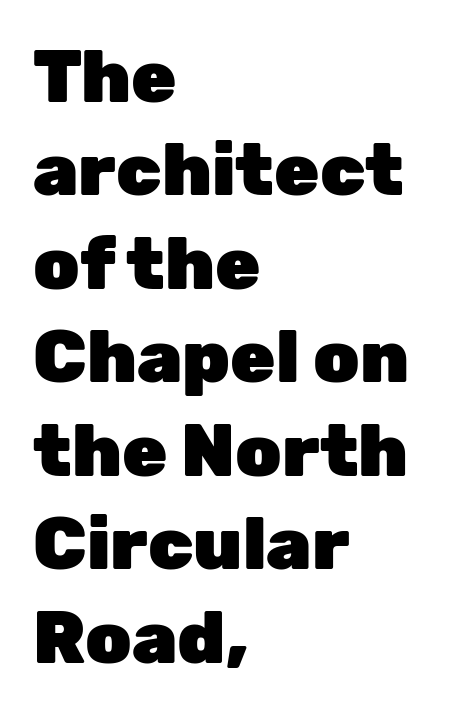
Q: Is the text bold? A: Yes.
Q: Is the text italic (slanted)? A: No, it is upright.
Q: Is the typeface a serif or a sans-serif typeface? A: Sans-serif.
Q: Is the text underlined? A: No.
Q: How is the paragraph aligned? A: Left-aligned.
Q: Is the spacing between letters normal or unusually wide? A: Normal.
Q: Is the spacing between lines tight, normal or loose? A: Normal.
Q: Width (condensed, normal, or wide)? A: Normal.
Q: Stroke contrast? A: Low.
Q: x-height? A: Medium.
Q: Monospaced? A: No.
